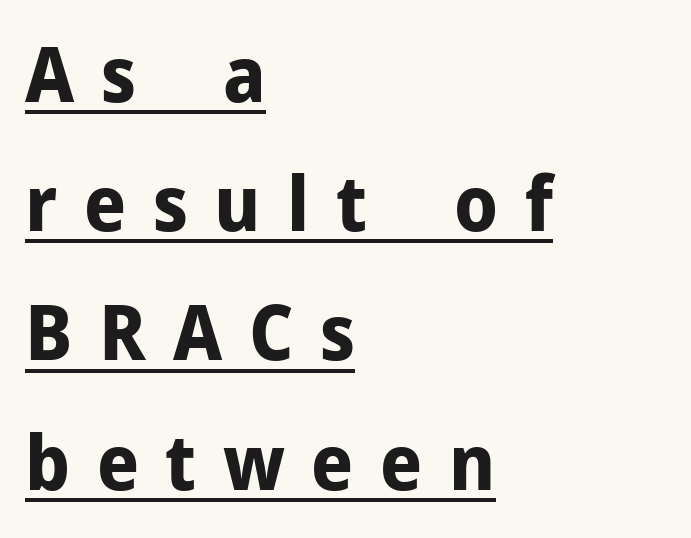
This sample uses expanded letter spacing, leaving extra air between glyphs. Does the weight exceed regular? Yes, all the way to bold. Does the type have serifs? No, each stem ends abruptly. These lines sit exactly where default settings would place them.
